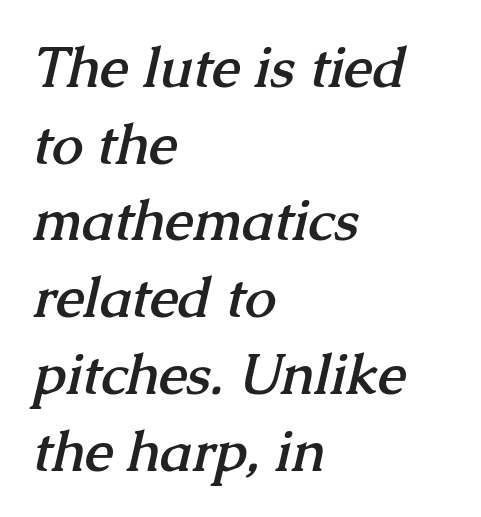
The image shows 56 px semibold serif type; set left-aligned, normal line spacing (1.37x), normal letter spacing, not underlined; medium stroke contrast and a medium x-height.
